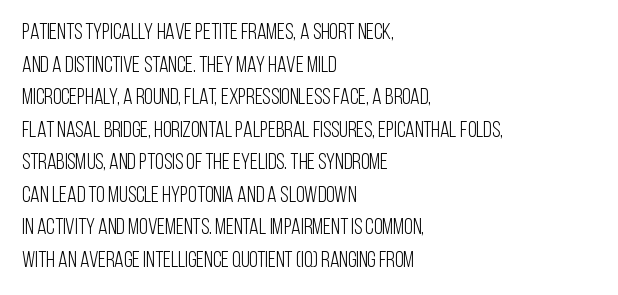
Q: Is the text bold? A: No.
Q: Is the text italic (slanted)? A: No, it is upright.
Q: Is the text underlined? A: No.
Q: How is the paragraph aligned? A: Left-aligned.
Q: Is the spacing between letters normal or unusually wide? A: Normal.
Q: Is the spacing between lines tight, normal or loose? A: Normal.
